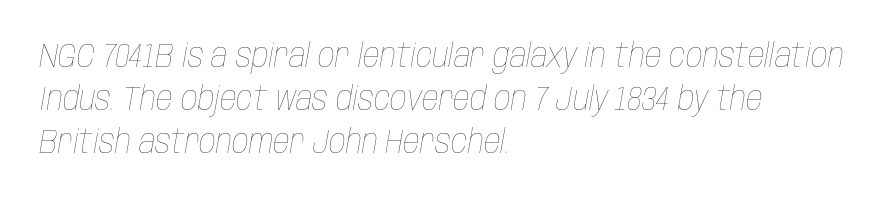
{"italic": "yes", "lean": "right", "slant_degrees": 10, "bold": "no", "weight": "thin", "width": "condensed", "stroke_contrast": "low", "x_height": "large", "monospaced": "no", "underline": "no", "align": "left", "line_spacing": "normal", "line_spacing_ratio": 1.3, "letter_spacing": "normal", "letter_spacing_em": 0.0, "glyph_px": 33}
